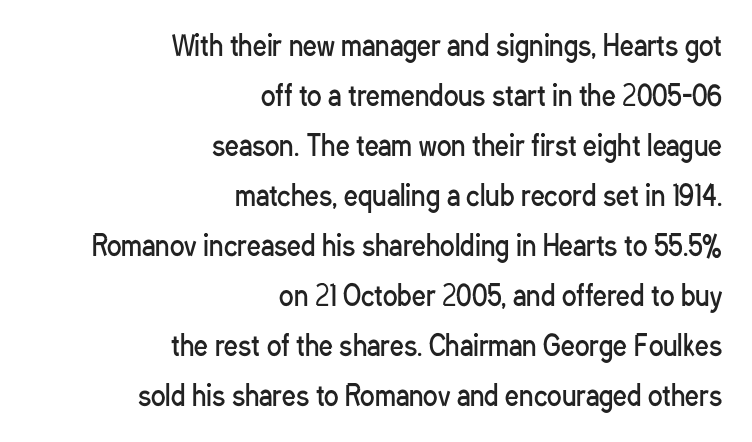
The type is set solid horizontally, with unmodified tracking. Characters remain perfectly vertical along every line. Weight: not bold — regular or lighter. Clear beneath every line of the passage. Reading down the block, your eye finds every line finishing at a fixed right position.
